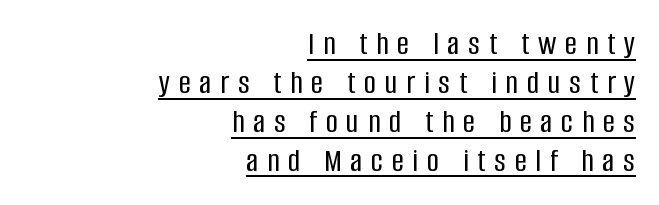
{"serif": "no", "italic": "no", "width": "condensed", "stroke_contrast": "low", "x_height": "large", "monospaced": "no", "underline": "yes", "align": "right", "line_spacing_ratio": 1.18, "letter_spacing": "wide", "letter_spacing_em": 0.27, "glyph_px": 33}
